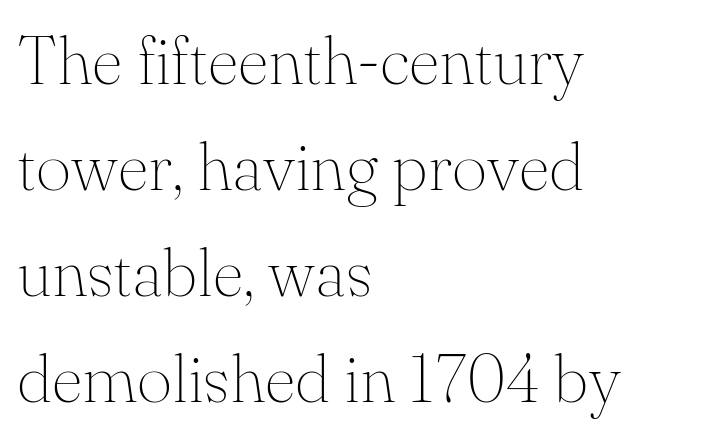
Does the leading feel generous? No, just average. Alignment: flush left. The glyphs in this specimen are seriffed. Tall strokes in this sample are plumb rather than angled. Nobody touched the tracking dial on this one. Bold? No — there's no thickening of the strokes.
